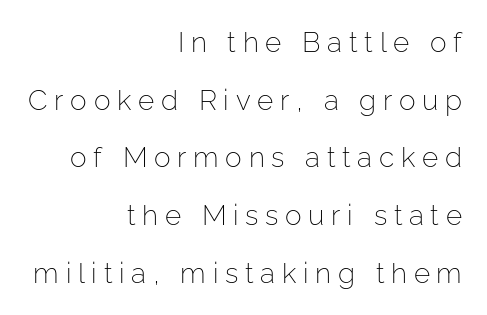
{"serif": "no", "italic": "no", "bold": "no", "weight": "light", "width": "normal", "stroke_contrast": "low", "x_height": "medium", "monospaced": "no", "underline": "no", "align": "right", "line_spacing": "loose", "line_spacing_ratio": 2.06, "letter_spacing": "wide", "letter_spacing_em": 0.24, "glyph_px": 28}
